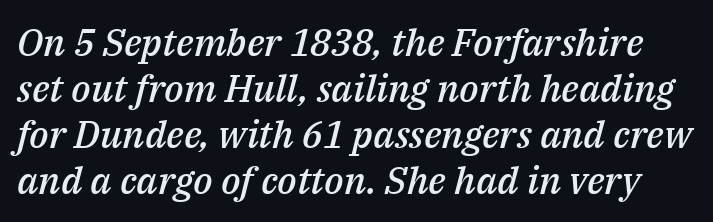
Q: Is the text bold? A: Semi-bold.
Q: Is the text italic (slanted)? A: Yes, it leans right by about 14 degrees.
Q: Is the text underlined? A: No.
Q: Is the spacing between letters normal or unusually wide? A: Normal.
Q: Width (condensed, normal, or wide)? A: Normal.
Q: Stroke contrast? A: Medium.
Q: x-height? A: Medium.
Q: Monospaced? A: No.
